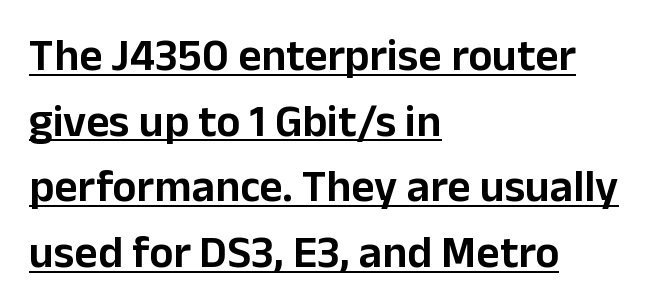
The image shows 45 px sans-serif type, upright; set left-aligned, normal line spacing (1.46x), normal letter spacing, underlined; low stroke contrast and a medium x-height.
